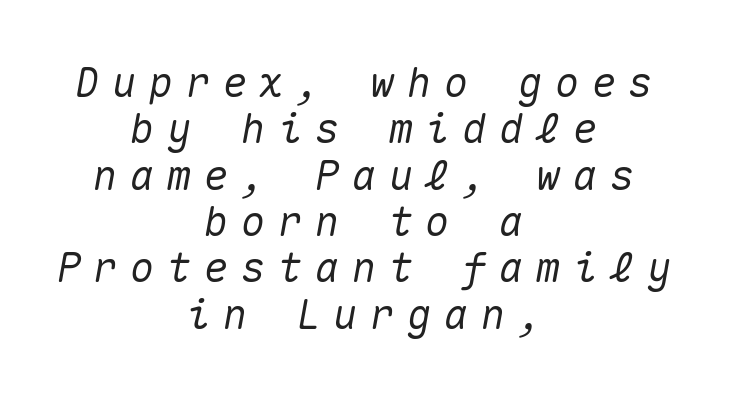
Q: Is the text italic (slanted)? A: Yes, it leans right by about 10 degrees.
Q: Is the text underlined? A: No.
Q: How is the paragraph aligned? A: Centered.
Q: Is the spacing between letters normal or unusually wide? A: Unusually wide.
Q: Is the spacing between lines tight, normal or loose? A: Tight.
Q: Width (condensed, normal, or wide)? A: Normal.
Q: Stroke contrast? A: Medium.
Q: x-height? A: Medium.
Q: Monospaced? A: Yes.
